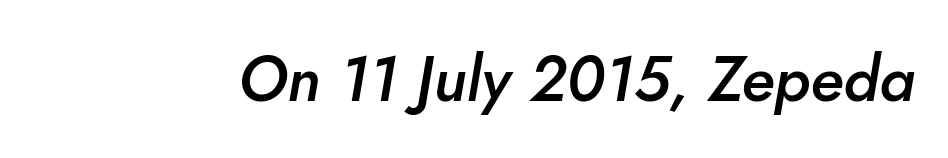
The image shows 63 px semibold type, italic (leaning right); set normal letter spacing, not underlined; low stroke contrast and a small x-height.
